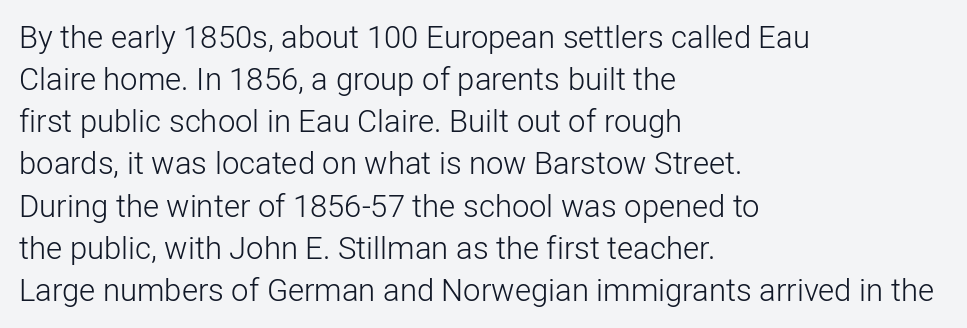
The image shows 31 px light sans-serif type, upright; set left-aligned, normal line spacing (1.36x), normal letter spacing, not underlined; low stroke contrast and a medium x-height.
